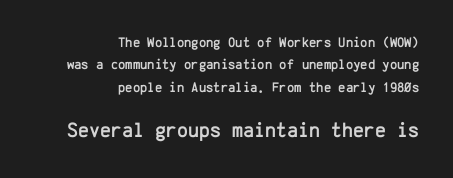
The letters stand straight up with perfectly vertical stems. This sample uses plain, unmodified letter spacing. Descenders hang freely into open space. In terms of leading, this rendering sits right in the middle. Alignment: flush right. Which of the two is more prominent by size? The second, at the bottom.
